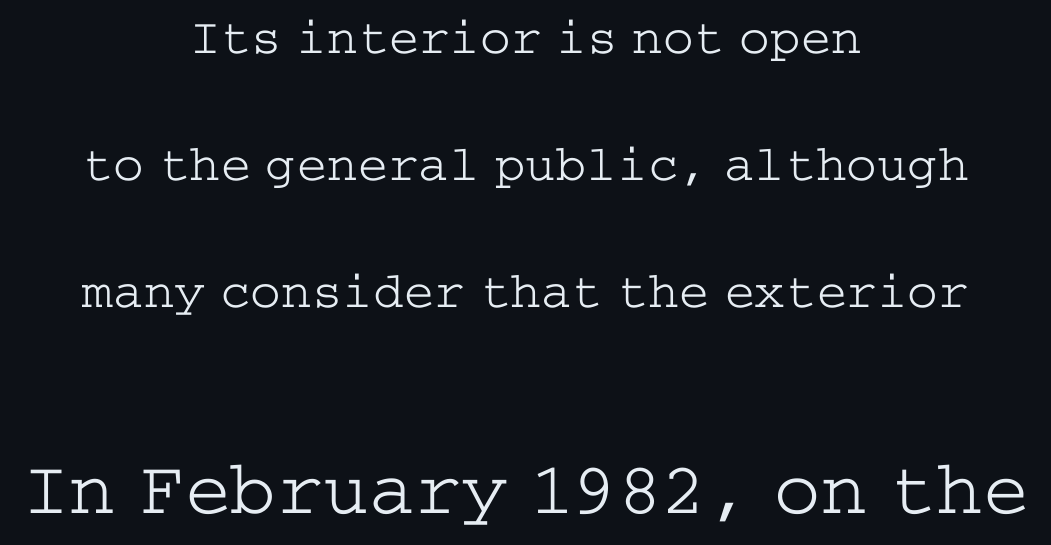
Q: Is the text bold? A: No.
Q: Is the text italic (slanted)? A: No, it is upright.
Q: Is the typeface a serif or a sans-serif typeface? A: Serif.
Q: Is the text underlined? A: No.
Q: How is the paragraph aligned? A: Centered.
Q: Is the spacing between letters normal or unusually wide? A: Normal.
Q: Is the spacing between lines tight, normal or loose? A: Loose.
Q: Which block of text is set in a larger size, the first (top) or the second (bottom)? A: The second (bottom) one.
Q: Width (condensed, normal, or wide)? A: Wide.
Q: Stroke contrast? A: Low.
Q: x-height? A: Medium.
